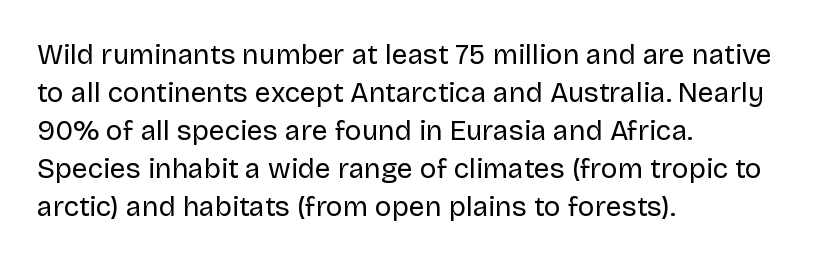
The image shows 28 px regular-weight sans-serif type, upright; set left-aligned, normal line spacing (1.36x), normal letter spacing, not underlined; low stroke contrast and a large x-height.
